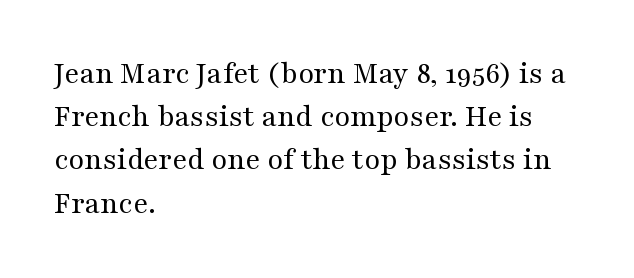
{"serif": "yes", "italic": "no", "bold": "no", "weight": "regular", "width": "wide", "stroke_contrast": "medium", "x_height": "medium", "monospaced": "no", "underline": "no", "align": "left", "line_spacing": "normal", "line_spacing_ratio": 1.35, "letter_spacing": "normal", "letter_spacing_em": 0.0, "glyph_px": 32}
